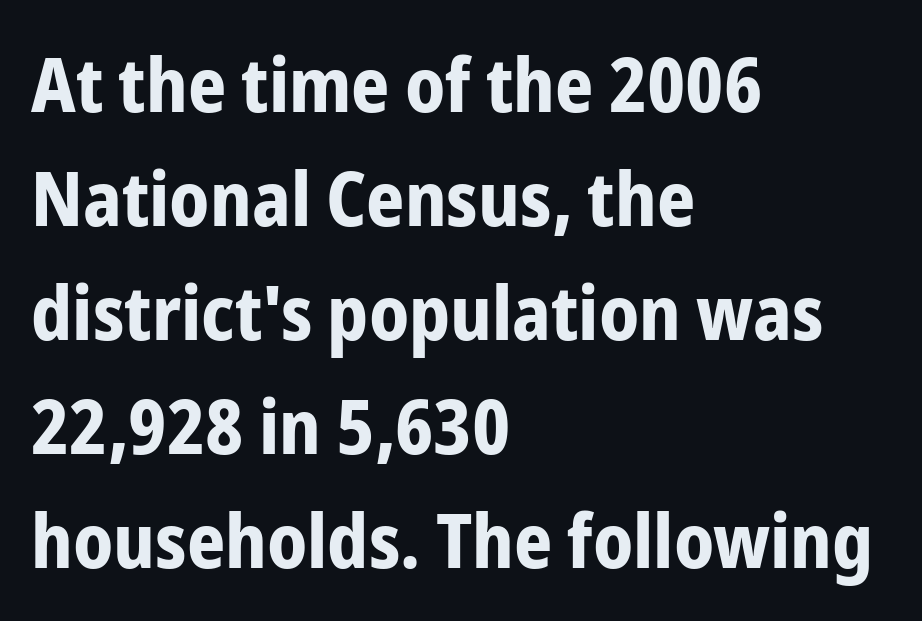
The rendering keeps characters at their native spacing. The face used here is a sans, in the tradition of grotesques and geometrics. Descenders hang freely into open space. The line-height multiplier appears to be the usual default. You could not count columns in this text — the font is proportionally spaced. The rendering anchors every line to the left-hand side.
